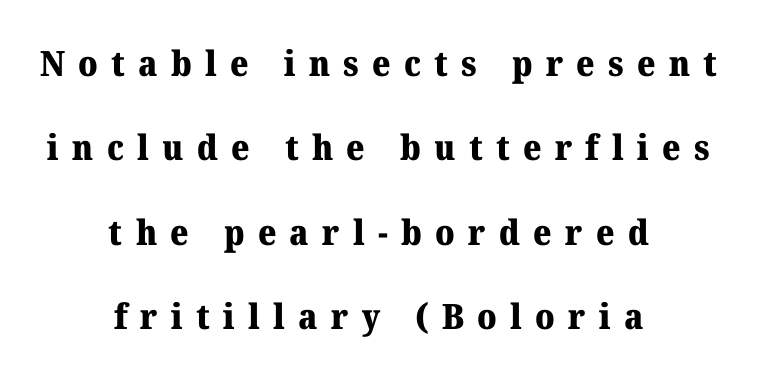
Q: Is the text bold? A: Yes.
Q: Is the text italic (slanted)? A: No, it is upright.
Q: Is the typeface a serif or a sans-serif typeface? A: Serif.
Q: Is the text underlined? A: No.
Q: How is the paragraph aligned? A: Centered.
Q: Is the spacing between letters normal or unusually wide? A: Unusually wide.
Q: Is the spacing between lines tight, normal or loose? A: Loose.
Q: Width (condensed, normal, or wide)? A: Normal.
Q: Stroke contrast? A: Medium.
Q: x-height? A: Medium.
Q: Monospaced? A: No.
